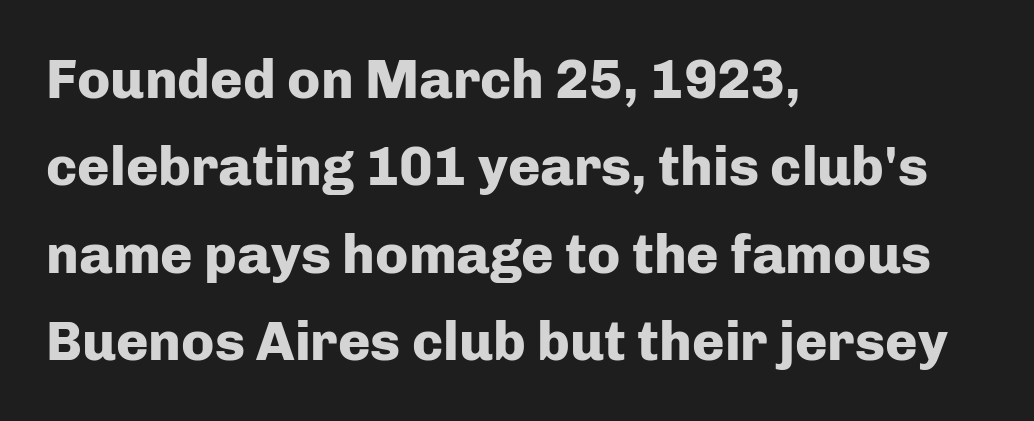
{"serif": "no", "italic": "no", "bold": "yes", "weight": "heavy", "width": "normal", "stroke_contrast": "low", "x_height": "medium", "monospaced": "no", "underline": "no", "align": "left", "line_spacing": "normal", "line_spacing_ratio": 1.59, "letter_spacing": "normal", "letter_spacing_em": 0.0, "glyph_px": 55}
